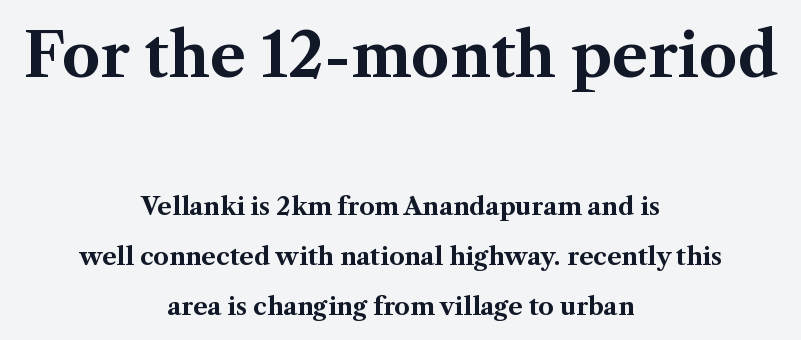
Reading down the column, the eye jumps a long way to each next line. As a designer I'd log this as weight 700, bold. Look at the tracking — it's just the regular setting, nothing added. In this sample the first text group is rendered at the bigger scale. Is this a fixed-width face? No — the glyphs have proportional, varying widths.
